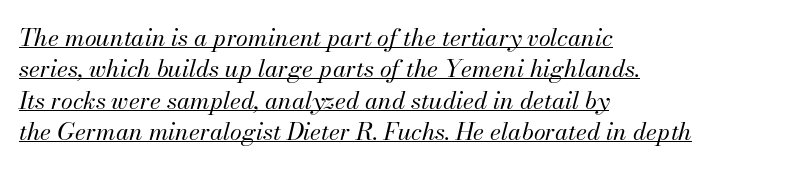
{"italic": "yes", "lean": "right", "slant_degrees": 13, "bold": "no", "underline": "yes", "align": "left", "line_spacing": "normal", "line_spacing_ratio": 1.31, "letter_spacing": "normal", "letter_spacing_em": 0.0, "glyph_px": 24}
